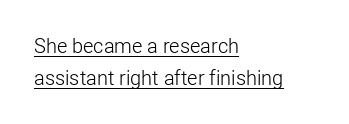
The lines sit at an ordinary, default distance from one another. The compositor pushed each line to the left boundary. These lines were composed using upright roman letters. The specimen includes a rule beneath the text block's lines. Counters stay open thanks to moderate or lighter strokes. Glyph-to-glyph distance matches everyday printed text.
